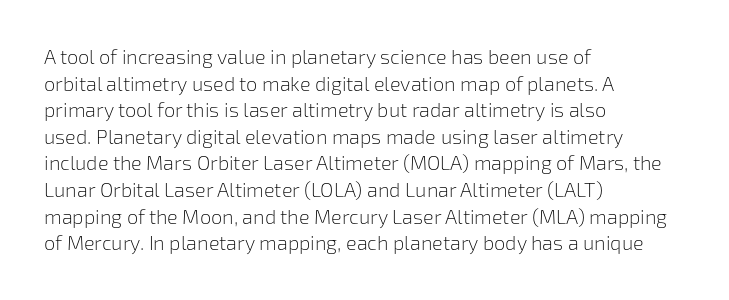
The image shows 20 px text type, upright; set left-aligned, normal line spacing (1.33x), normal letter spacing, not underlined.
